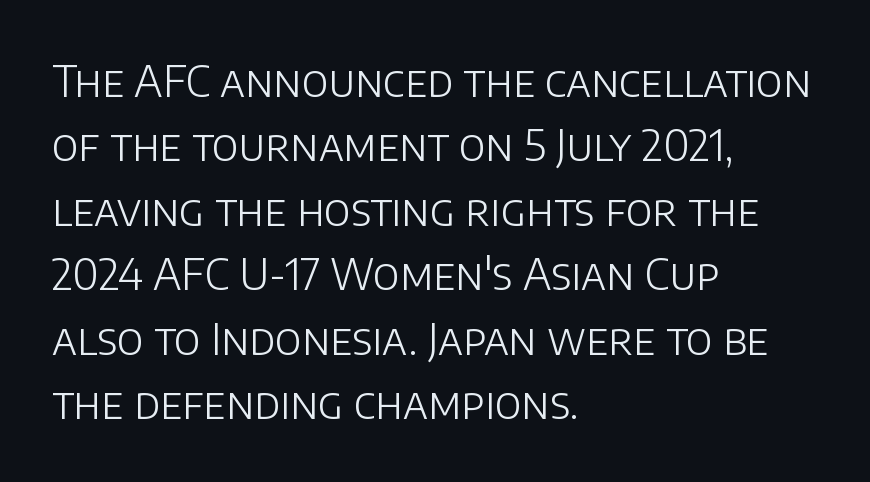
{"serif": "no", "italic": "no", "bold": "no", "weight": "light", "width": "normal", "stroke_contrast": "low", "x_height": "large", "monospaced": "no", "underline": "no", "align": "left", "line_spacing": "normal", "line_spacing_ratio": 1.5, "letter_spacing": "normal", "letter_spacing_em": 0.0, "glyph_px": 43}
